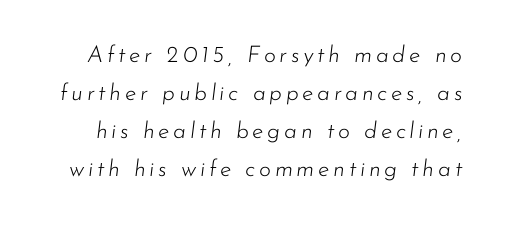
The image shows 23 px text type, italic (leaning right); set normal line spacing (1.65x), not underlined.
